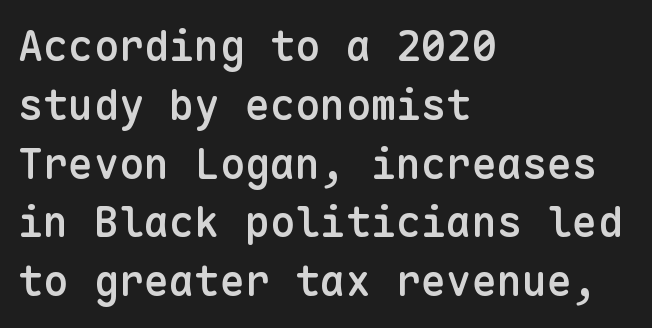
The image shows 42 px semibold sans-serif type, upright, monospaced; set left-aligned, normal line spacing (1.4x), normal letter spacing, not underlined; low stroke contrast and a medium x-height.
